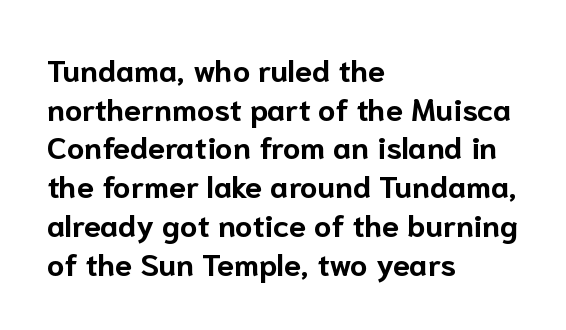
In CSS terms this would be text-align: left. A full-strength bold gives these letters their thick strokes. The rendering keeps characters at their native spacing. Stroke terminals: plain, sans-serif. Posture: straight, roman, zero tilt. Decoration check: the copy has no underline.
